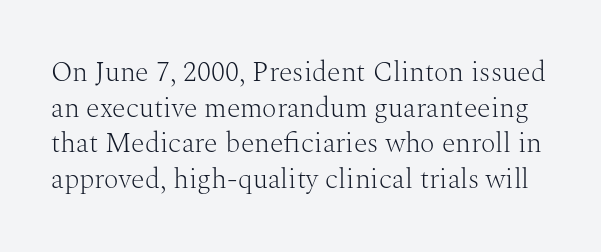
{"serif": "yes", "italic": "no", "bold": "no", "weight": "light", "width": "normal", "stroke_contrast": "medium", "x_height": "medium", "monospaced": "no", "underline": "no", "line_spacing": "normal", "line_spacing_ratio": 1.27, "letter_spacing": "normal", "letter_spacing_em": 0.0, "glyph_px": 28}
